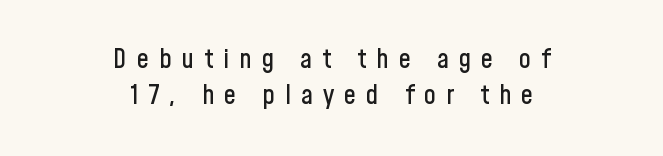
Q: Is the text italic (slanted)? A: No, it is upright.
Q: Is the text underlined? A: No.
Q: How is the paragraph aligned? A: Centered.
Q: Is the spacing between letters normal or unusually wide? A: Unusually wide.
Q: Is the spacing between lines tight, normal or loose? A: Normal.
